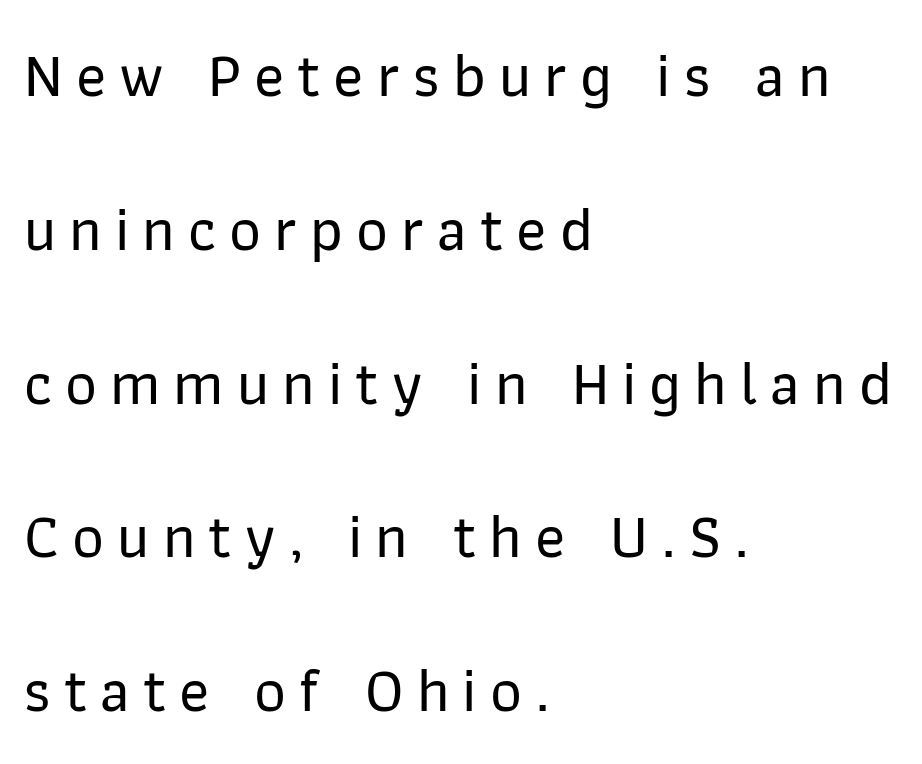
If you drew a ruler down the left edge, every line would touch it. You could fit nearly another row in the gap between these rows. Does the lettering tilt? It doesn't — this is upright. You can tell from the bare stems that sans-serif type was used.
